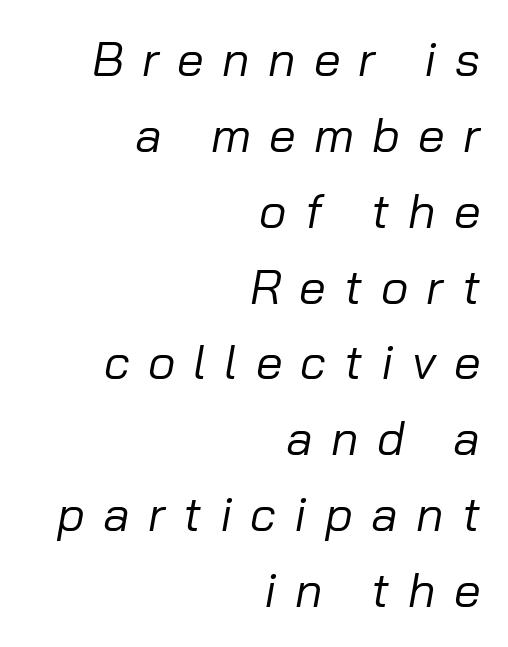
The image shows 48 px regular-weight type, italic (leaning right); set right-aligned, normal line spacing (1.58x), unusually wide letter spacing (+0.38 em), not underlined; low stroke contrast and a medium x-height.
